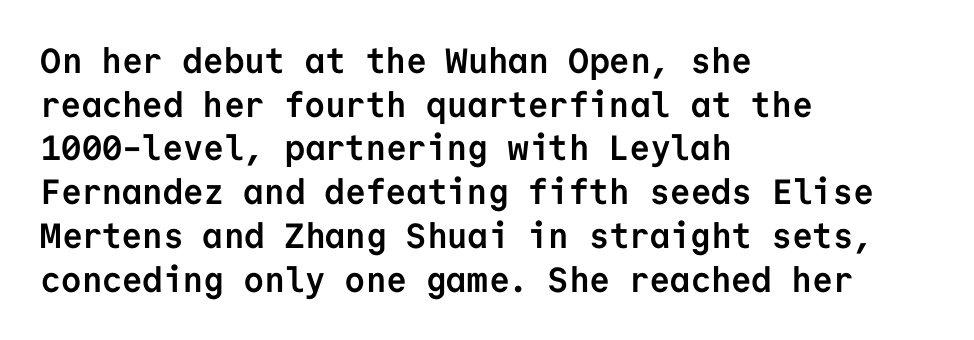
The image shows 35 px semibold sans-serif type, upright, monospaced; set left-aligned, normal line spacing (1.25x), normal letter spacing, not underlined; low stroke contrast and a medium x-height.
